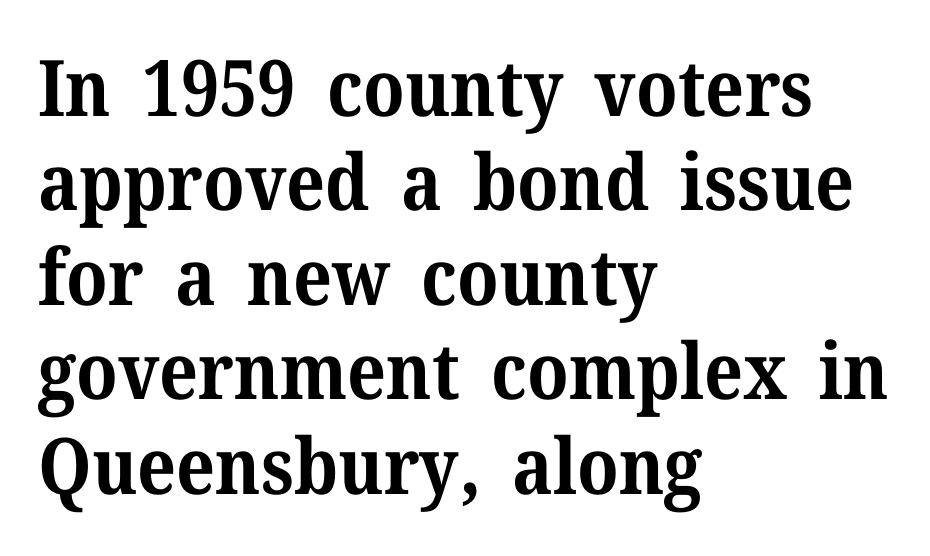
{"serif": "yes", "italic": "no", "bold": "yes", "weight": "bold", "width": "normal", "stroke_contrast": "medium", "x_height": "medium", "monospaced": "no", "underline": "no", "align": "left", "line_spacing_ratio": 1.21, "letter_spacing": "normal", "letter_spacing_em": 0.0, "glyph_px": 78}
